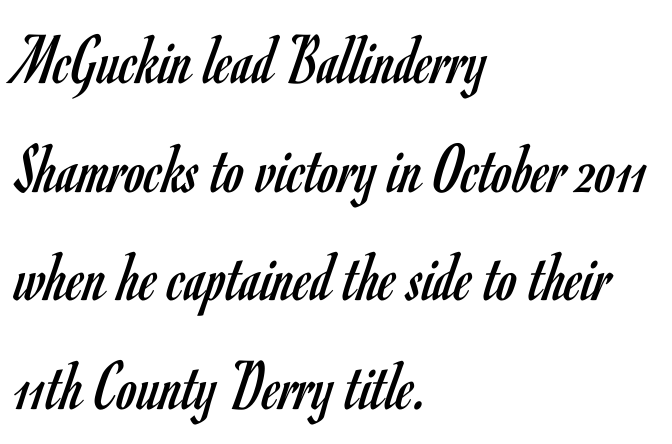
The space between consecutive lines is moderate. The rendering uses natural spacing where letterforms have individual widths. This rendering employs a face without finishing strokes, i.e., a sans-serif. The characters are drawn with everyday or finer stroke widths. Alignment: flush left.
